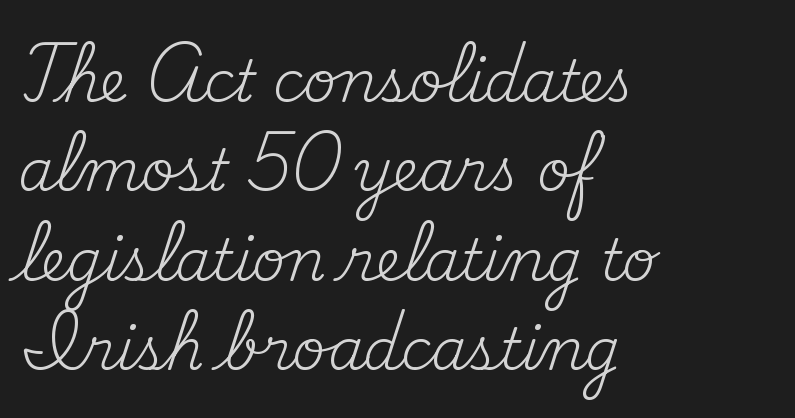
{"serif": "yes", "bold": "no", "weight": "regular", "width": "normal", "stroke_contrast": "medium", "x_height": "small", "monospaced": "no", "underline": "no", "align": "left", "line_spacing": "normal", "line_spacing_ratio": 1.57, "letter_spacing": "normal", "letter_spacing_em": 0.0, "glyph_px": 57}
